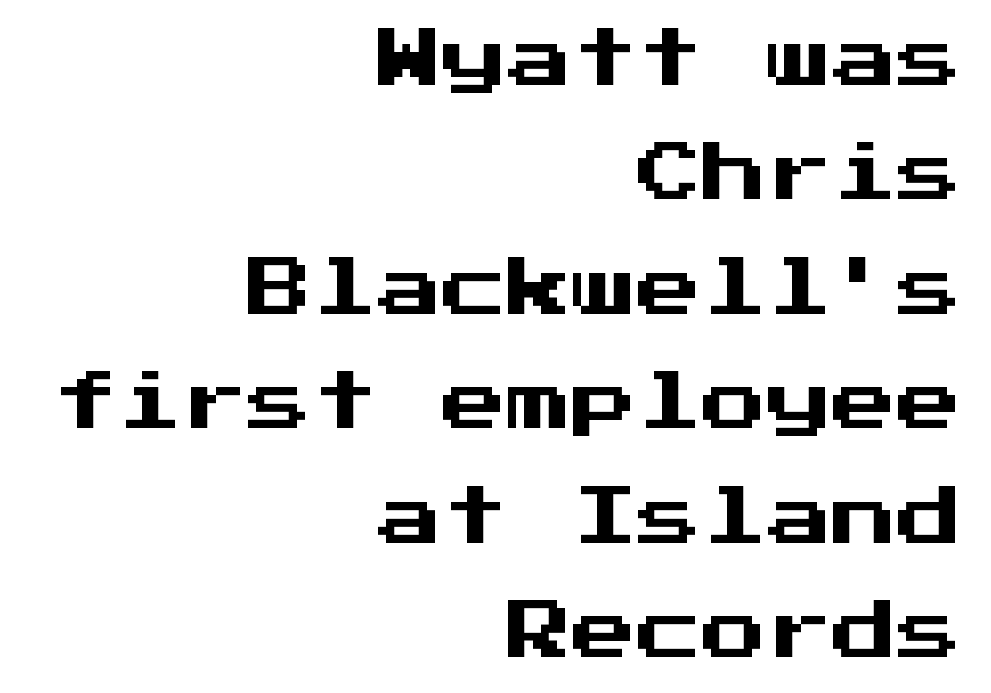
A typesetter would call this monospace, since all characters share one set width. One-word summary of the alignment: right. Between one letter and the next there's only the usual sliver of space. Underlining? Definitely not there. These lines were composed using upright roman letters.
